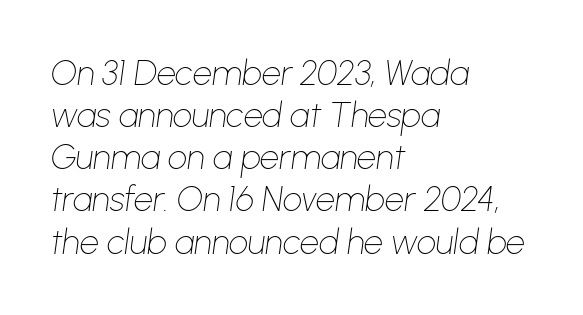
The image shows 34 px thin type, italic (leaning right); set left-aligned, line spacing 1.24x, normal letter spacing, not underlined; low stroke contrast and a medium x-height.
